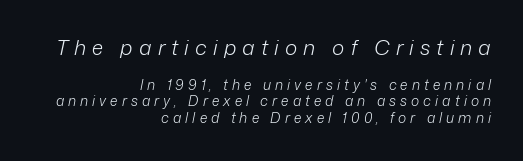
The image shows 21 px text type, italic (leaning right); set right-aligned, line spacing 1.19x, unusually wide letter spacing (+0.29 em), not underlined; the first (top) block is 1.5x larger.
